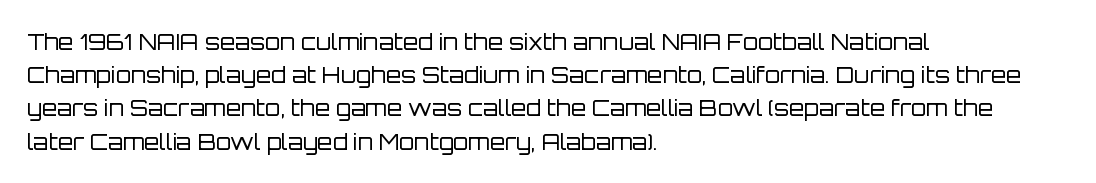
Q: Is the text bold? A: No.
Q: Is the text italic (slanted)? A: No, it is upright.
Q: Is the text underlined? A: No.
Q: How is the paragraph aligned? A: Left-aligned.
Q: Is the spacing between letters normal or unusually wide? A: Normal.
Q: Is the spacing between lines tight, normal or loose? A: Normal.
